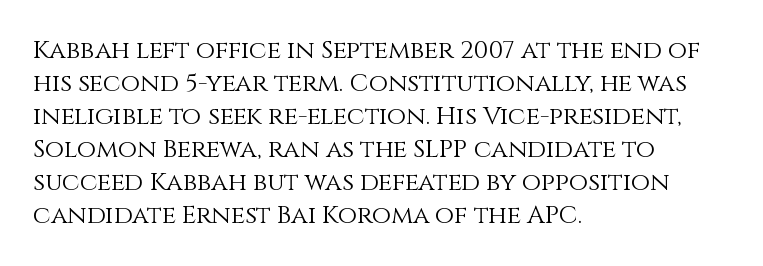
{"italic": "no", "bold": "no", "underline": "no", "align": "left", "line_spacing": "normal", "line_spacing_ratio": 1.32, "letter_spacing": "normal", "letter_spacing_em": 0.0, "glyph_px": 25}
